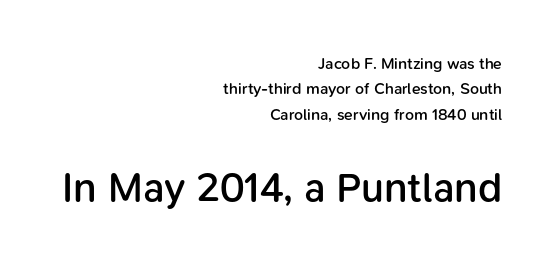
Every stem runs plumb, perpendicular to the baseline. This rendering features lettering with no underline. The type is set solid horizontally, with unmodified tracking. Short and long lines alike share a common ending point at right.
